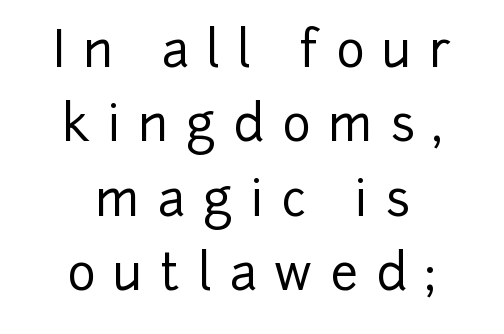
Q: Is the text italic (slanted)? A: No, it is upright.
Q: Is the typeface a serif or a sans-serif typeface? A: Sans-serif.
Q: Is the text underlined? A: No.
Q: How is the paragraph aligned? A: Centered.
Q: Is the spacing between letters normal or unusually wide? A: Unusually wide.
Q: Is the spacing between lines tight, normal or loose? A: Normal.
Q: Width (condensed, normal, or wide)? A: Normal.
Q: Stroke contrast? A: Low.
Q: x-height? A: Medium.
Q: Monospaced? A: No.
